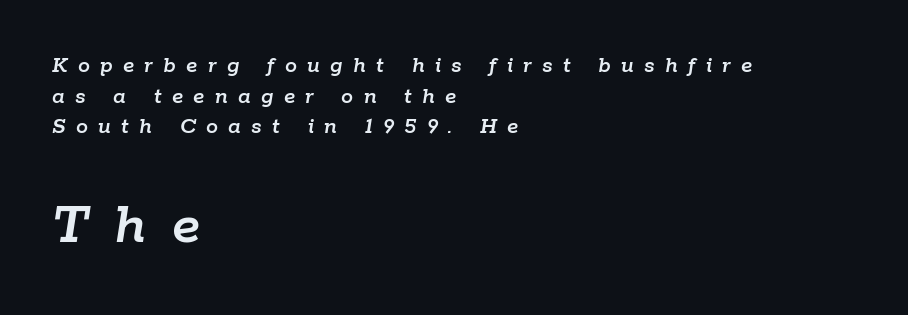
The image shows 60 px text type, italic (leaning right); set left-aligned, normal line spacing (1.28x), unusually wide letter spacing (+0.43 em), not underlined; the second (bottom) block is 2.5x larger; low stroke contrast and a medium x-height.
